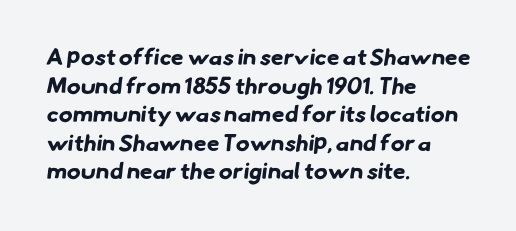
{"bold": "yes", "underline": "no", "align": "left", "line_spacing_ratio": 1.24, "letter_spacing": "normal", "letter_spacing_em": 0.0, "glyph_px": 23}
